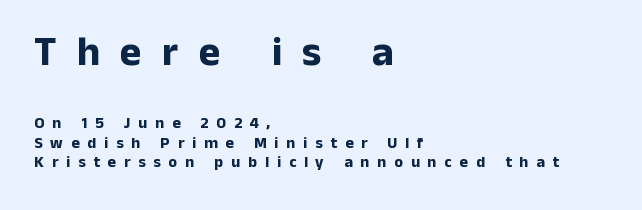
Q: Is the text bold? A: Yes.
Q: Is the text italic (slanted)? A: No, it is upright.
Q: Is the typeface a serif or a sans-serif typeface? A: Sans-serif.
Q: Is the text underlined? A: No.
Q: How is the paragraph aligned? A: Left-aligned.
Q: Is the spacing between letters normal or unusually wide? A: Unusually wide.
Q: Which block of text is set in a larger size, the first (top) or the second (bottom)? A: The first (top) one.
Q: Width (condensed, normal, or wide)? A: Normal.
Q: Stroke contrast? A: Low.
Q: x-height? A: Medium.
Q: Monospaced? A: No.
